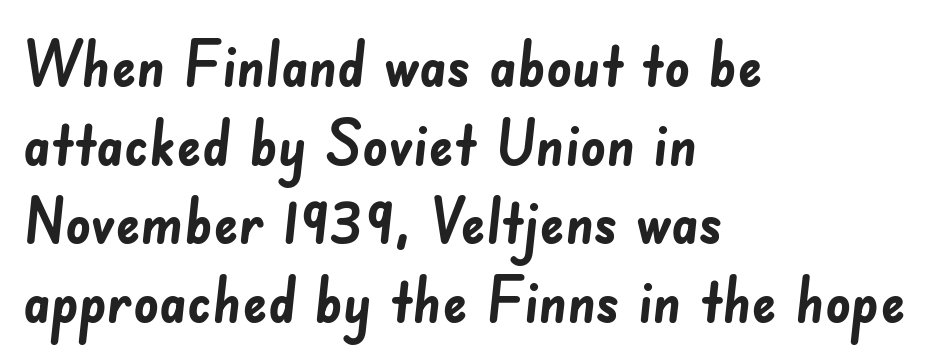
Q: Is the text bold? A: Yes.
Q: Is the typeface a serif or a sans-serif typeface? A: Sans-serif.
Q: Is the text underlined? A: No.
Q: How is the paragraph aligned? A: Left-aligned.
Q: Is the spacing between letters normal or unusually wide? A: Normal.
Q: Is the spacing between lines tight, normal or loose? A: Normal.
Q: Width (condensed, normal, or wide)? A: Normal.
Q: Stroke contrast? A: Low.
Q: x-height? A: Small.
Q: Monospaced? A: No.
